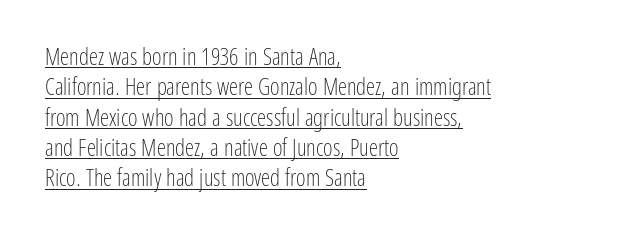
Q: Is the text bold? A: No.
Q: Is the text italic (slanted)? A: No, it is upright.
Q: Is the text underlined? A: Yes.
Q: How is the paragraph aligned? A: Left-aligned.
Q: Is the spacing between letters normal or unusually wide? A: Normal.
Q: Is the spacing between lines tight, normal or loose? A: Normal.
